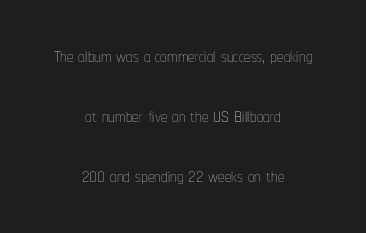
Q: Is the text bold? A: No.
Q: Is the text italic (slanted)? A: No, it is upright.
Q: Is the text underlined? A: No.
Q: How is the paragraph aligned? A: Centered.
Q: Is the spacing between letters normal or unusually wide? A: Normal.
Q: Is the spacing between lines tight, normal or loose? A: Loose.
